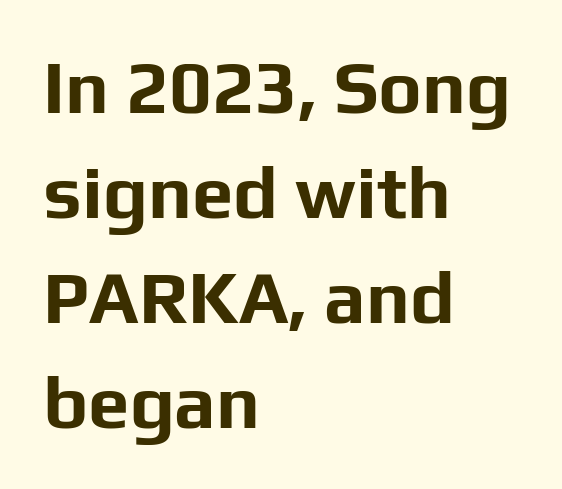
The image shows 74 px bold sans-serif type, upright; set left-aligned, normal line spacing (1.42x), normal letter spacing, not underlined; low stroke contrast and a medium x-height.
